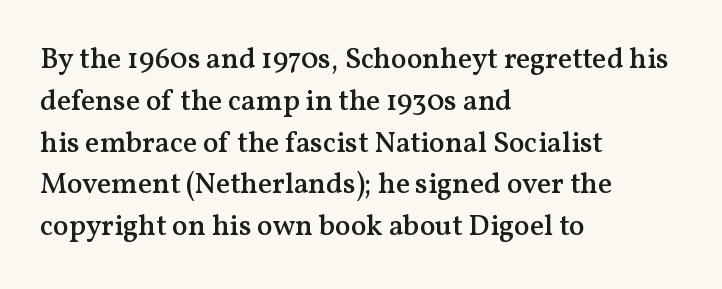
{"serif": "yes", "italic": "no", "bold": "semi", "weight": "semibold", "width": "normal", "stroke_contrast": "medium", "x_height": "medium", "monospaced": "no", "underline": "no", "align": "left", "line_spacing": "normal", "line_spacing_ratio": 1.44, "letter_spacing": "normal", "letter_spacing_em": 0.0, "glyph_px": 29}
